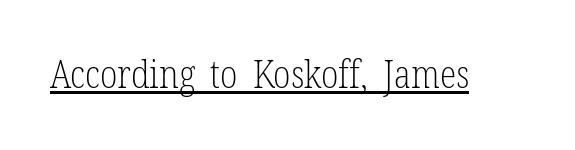
Q: Is the text bold? A: No.
Q: Is the text italic (slanted)? A: No, it is upright.
Q: Is the typeface a serif or a sans-serif typeface? A: Serif.
Q: Is the text underlined? A: Yes.
Q: Is the spacing between letters normal or unusually wide? A: Normal.
Q: Width (condensed, normal, or wide)? A: Condensed.
Q: Stroke contrast? A: Low.
Q: x-height? A: Medium.
Q: Monospaced? A: No.
